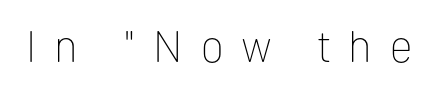
A typesetter would label this face a sans. A typesetter would call this proportional, since set widths differ per character. Ordinary non-slanted type is in use. The weight would be labelled regular, book, light, or lighter still.
